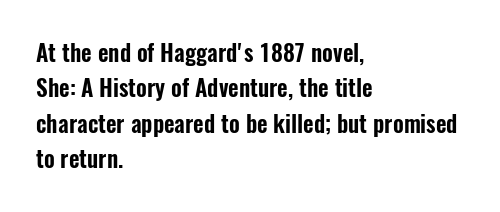
The image shows 23 px text type, upright; set left-aligned, normal line spacing (1.54x), normal letter spacing, not underlined.
